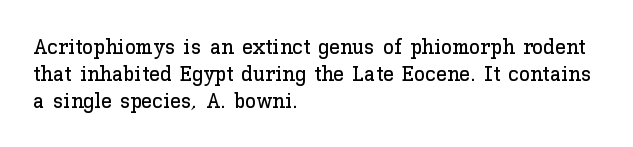
Q: Is the text italic (slanted)? A: No, it is upright.
Q: Is the text underlined? A: No.
Q: How is the paragraph aligned? A: Left-aligned.
Q: Is the spacing between letters normal or unusually wide? A: Normal.
